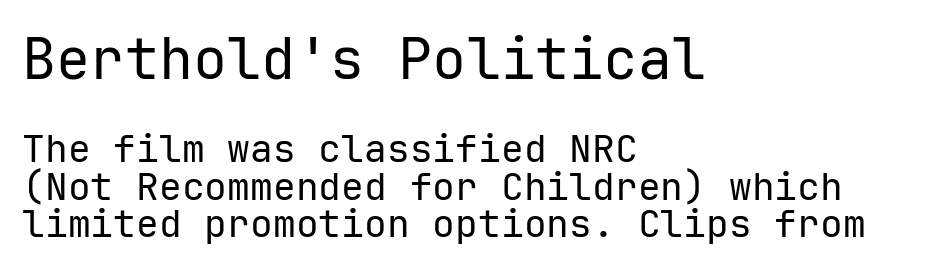
The image shows 57 px regular-weight sans-serif type, upright, monospaced; set left-aligned, tight line spacing (0.99x), normal letter spacing, not underlined; the first (top) block is 1.5x larger; low stroke contrast and a medium x-height.
